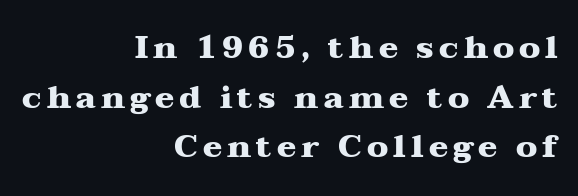
Q: Is the text bold? A: Yes.
Q: Is the text italic (slanted)? A: No, it is upright.
Q: Is the typeface a serif or a sans-serif typeface? A: Serif.
Q: Is the text underlined? A: No.
Q: How is the paragraph aligned? A: Right-aligned.
Q: Is the spacing between lines tight, normal or loose? A: Normal.
Q: Width (condensed, normal, or wide)? A: Wide.
Q: Stroke contrast? A: Medium.
Q: x-height? A: Medium.
Q: Monospaced? A: No.
